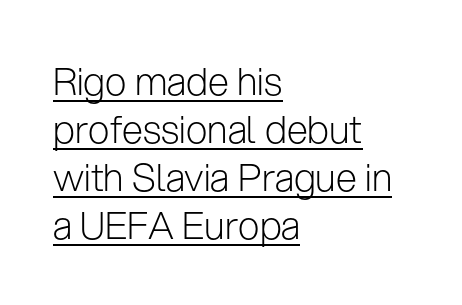
Q: Is the text bold? A: No.
Q: Is the text italic (slanted)? A: No, it is upright.
Q: Is the typeface a serif or a sans-serif typeface? A: Sans-serif.
Q: Is the text underlined? A: Yes.
Q: How is the paragraph aligned? A: Left-aligned.
Q: Is the spacing between letters normal or unusually wide? A: Normal.
Q: Is the spacing between lines tight, normal or loose? A: Normal.
Q: Width (condensed, normal, or wide)? A: Normal.
Q: Stroke contrast? A: Low.
Q: x-height? A: Medium.
Q: Monospaced? A: No.
